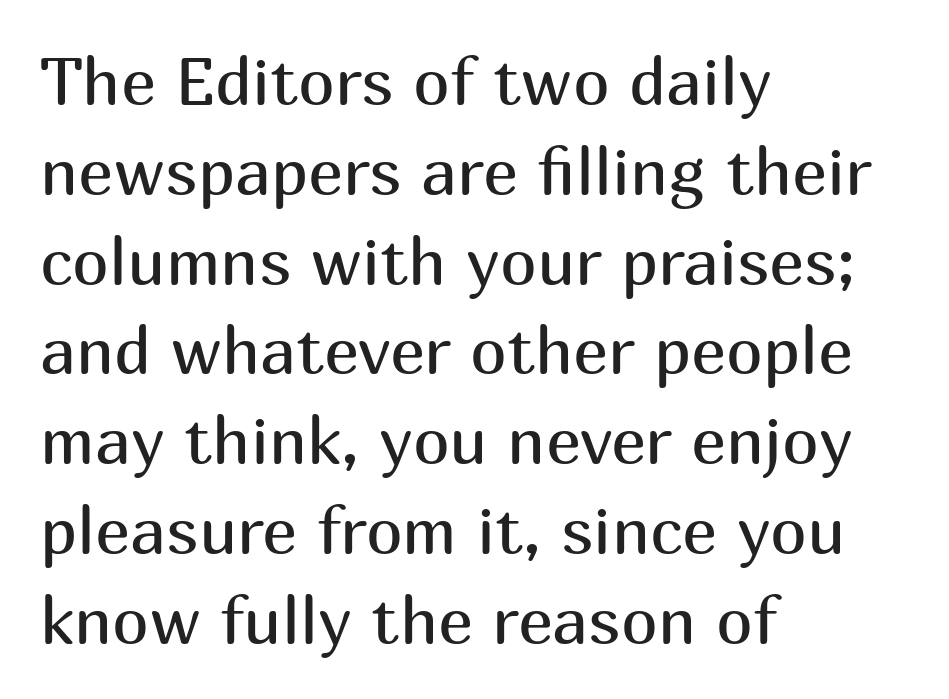
{"serif": "no", "italic": "no", "bold": "no", "weight": "regular", "width": "normal", "stroke_contrast": "medium", "x_height": "medium", "monospaced": "no", "underline": "no", "align": "left", "line_spacing": "normal", "line_spacing_ratio": 1.36, "letter_spacing": "normal", "letter_spacing_em": 0.0, "glyph_px": 66}
